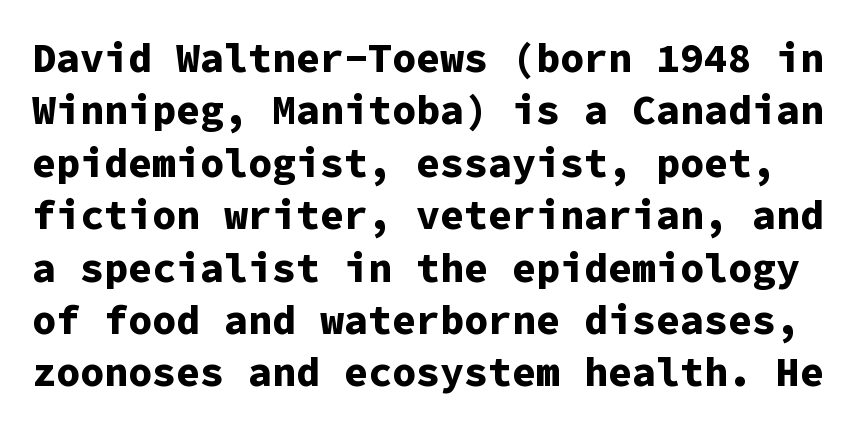
The block of text has a typical density, with ordinary space between rows. The passage shown is not underscored anywhere. Is this a fixed-width face? Yes — each glyph sits in an identical cell. This sample uses a sans-serif face. A roman cut, with each character standing at attention.
